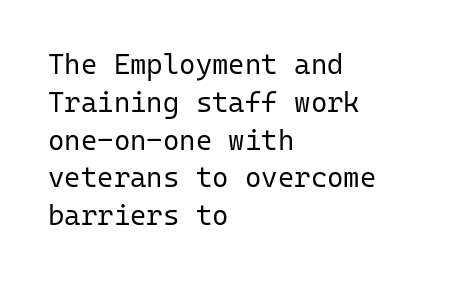
Q: Is the text bold? A: No.
Q: Is the text italic (slanted)? A: No, it is upright.
Q: Is the typeface a serif or a sans-serif typeface? A: Sans-serif.
Q: Is the text underlined? A: No.
Q: How is the paragraph aligned? A: Left-aligned.
Q: Is the spacing between letters normal or unusually wide? A: Normal.
Q: Is the spacing between lines tight, normal or loose? A: Normal.
Q: Width (condensed, normal, or wide)? A: Normal.
Q: Stroke contrast? A: Low.
Q: x-height? A: Medium.
Q: Monospaced? A: Yes.
